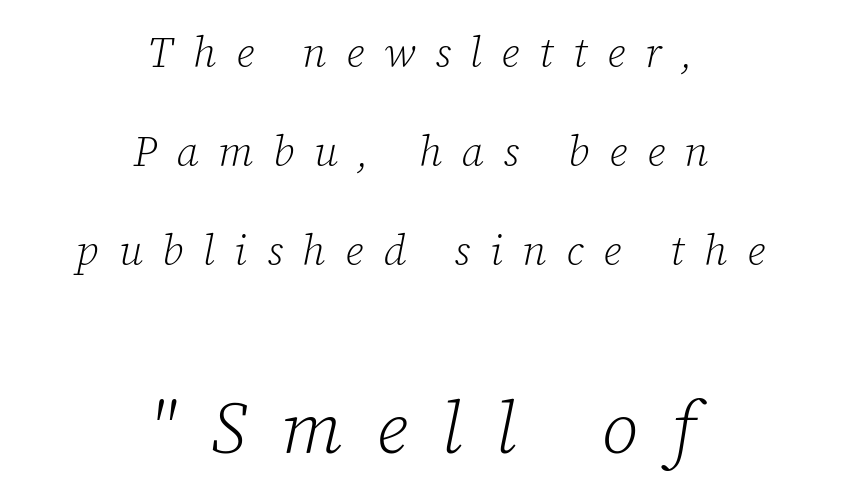
{"serif": "yes", "italic": "yes", "lean": "right", "slant_degrees": 12, "bold": "no", "weight": "light", "width": "normal", "stroke_contrast": "low", "x_height": "medium", "monospaced": "no", "underline": "no", "align": "center", "line_spacing": "loose", "line_spacing_ratio": 2.36, "letter_spacing": "wide", "letter_spacing_em": 0.47, "larger_block": "second", "size_ratio": 1.74, "glyph_px": 73}
